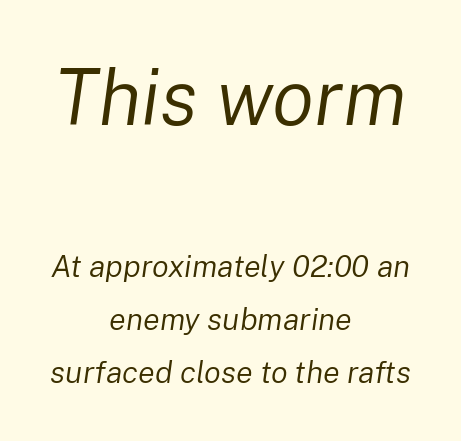
The image shows 78 px regular-weight type, italic (leaning right); set centered, line spacing 1.72x, normal letter spacing, not underlined; the first (top) block is 2.52x larger; low stroke contrast and a medium x-height.
